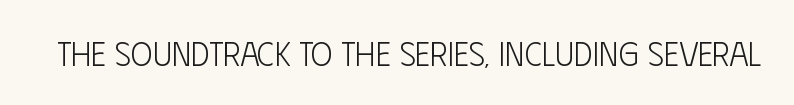
Q: Is the text bold? A: No.
Q: Is the text italic (slanted)? A: No, it is upright.
Q: Is the typeface a serif or a sans-serif typeface? A: Sans-serif.
Q: Is the text underlined? A: No.
Q: Is the spacing between letters normal or unusually wide? A: Normal.
Q: Width (condensed, normal, or wide)? A: Condensed.
Q: Stroke contrast? A: Low.
Q: x-height? A: Large.
Q: Monospaced? A: No.
